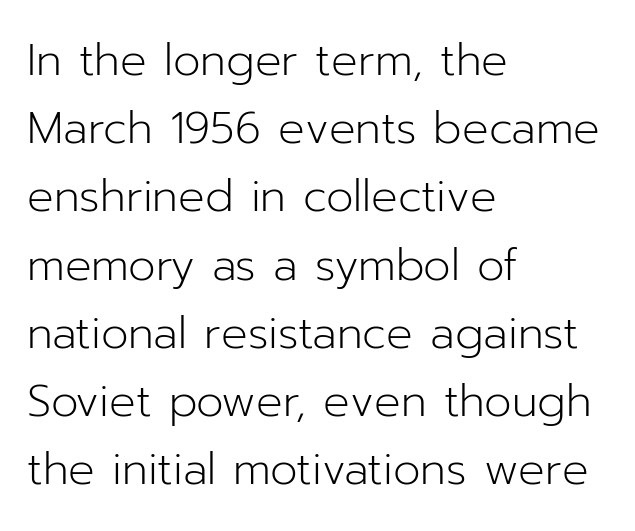
Q: Is the text bold? A: No.
Q: Is the text italic (slanted)? A: No, it is upright.
Q: Is the typeface a serif or a sans-serif typeface? A: Sans-serif.
Q: Is the text underlined? A: No.
Q: How is the paragraph aligned? A: Left-aligned.
Q: Is the spacing between letters normal or unusually wide? A: Normal.
Q: Is the spacing between lines tight, normal or loose? A: Normal.
Q: Width (condensed, normal, or wide)? A: Normal.
Q: Stroke contrast? A: Low.
Q: x-height? A: Medium.
Q: Monospaced? A: No.
